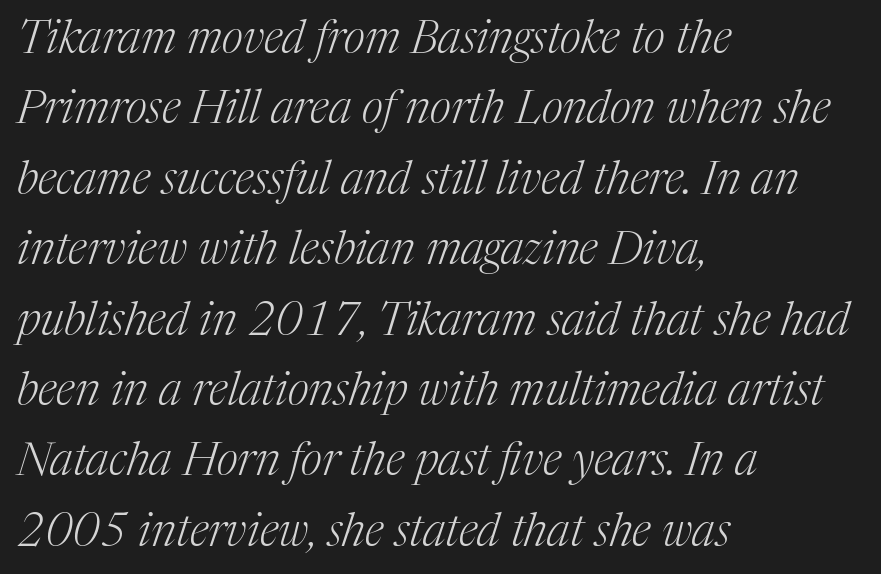
Here the designer chose a conventional face with non-uniform glyph widths. A light-to-regular cut is what we see here. The passage is arranged the way most books set body copy — flush left. These lines sit exactly where default settings would place them.
